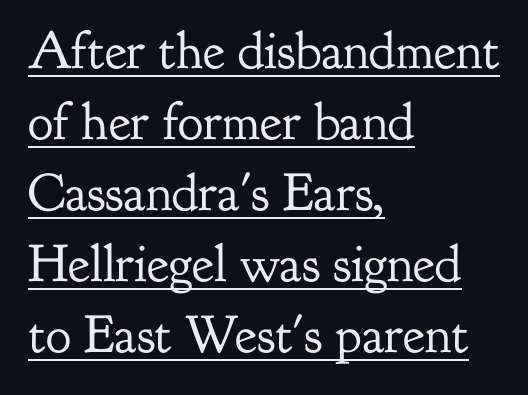
In CSS terms this would be text-align: left. Think standard paragraph weight, or any step lighter than that. There is no visible air inserted between adjacent glyphs. Descenders here cross a horizontal rule under the line. A roman cut, with each character standing at attention.
